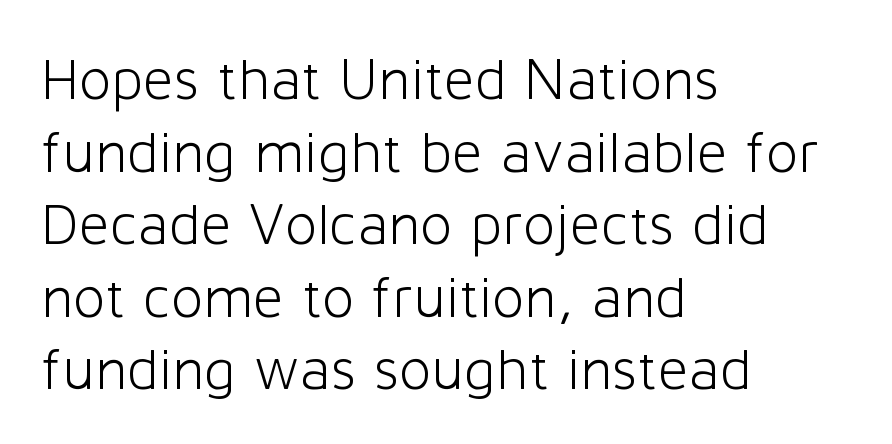
{"serif": "no", "italic": "no", "bold": "no", "weight": "light", "width": "normal", "stroke_contrast": "low", "x_height": "medium", "monospaced": "no", "underline": "no", "align": "left", "line_spacing_ratio": 1.21, "letter_spacing": "normal", "letter_spacing_em": 0.0, "glyph_px": 60}
